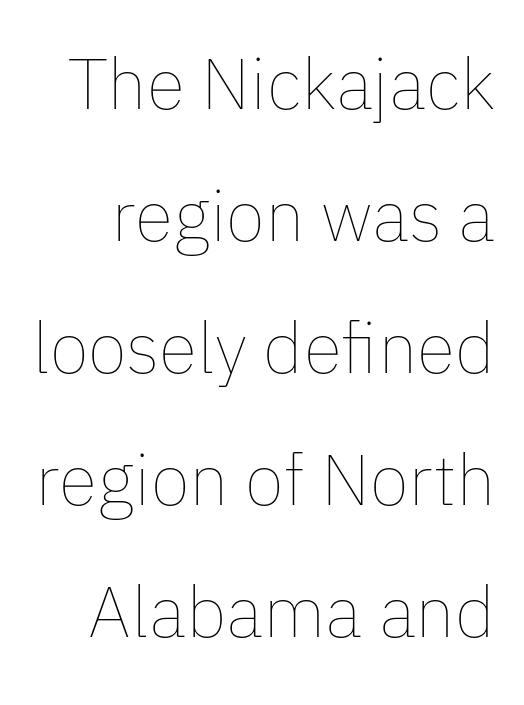
Q: Is the text bold? A: No.
Q: Is the text italic (slanted)? A: No, it is upright.
Q: Is the text underlined? A: No.
Q: Is the spacing between letters normal or unusually wide? A: Normal.
Q: Width (condensed, normal, or wide)? A: Normal.
Q: Stroke contrast? A: Low.
Q: x-height? A: Medium.
Q: Monospaced? A: No.
